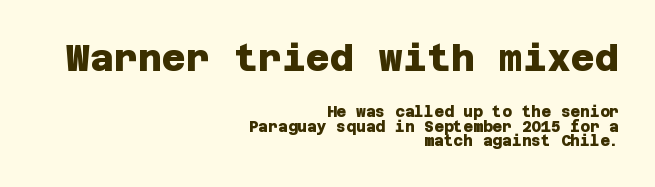
The image shows 37 px heavy sans-serif type; set right-aligned, tight line spacing (0.98x), normal letter spacing, not underlined; the first (top) block is 2.47x larger; low stroke contrast and a large x-height.
